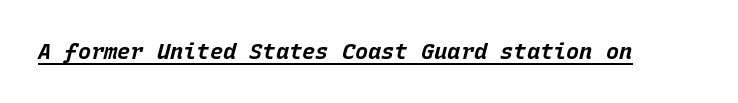
{"italic": "yes", "lean": "right", "slant_degrees": 15, "bold": "yes", "underline": "yes", "letter_spacing": "normal", "letter_spacing_em": 0.0, "glyph_px": 22}
